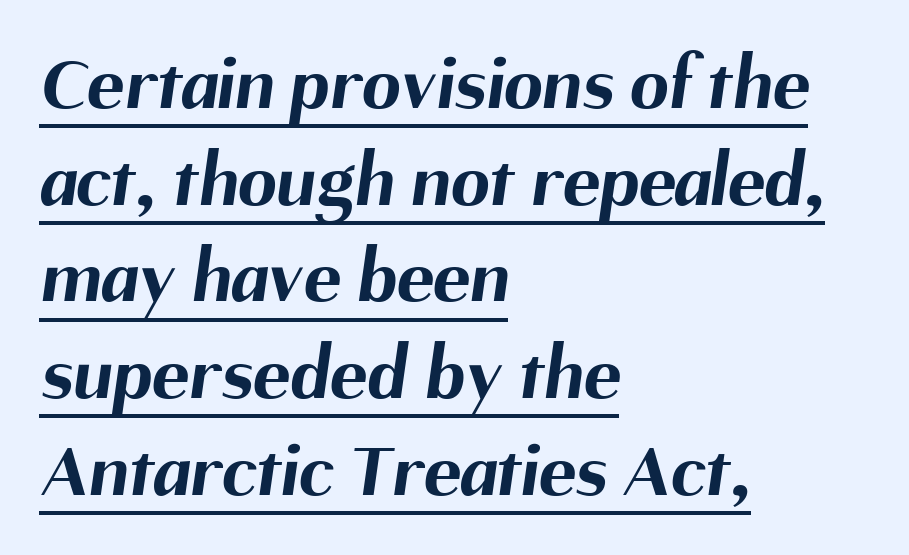
This sample uses a sans-serif face. Every letter is thick-stroked: bold, no question. Varying glyph widths throughout — classic text-font behaviour. Caption: lettering with a line underneath. The gaps between neighbouring characters are ordinary and unremarkable. Short and long lines alike share a common starting point at left.
